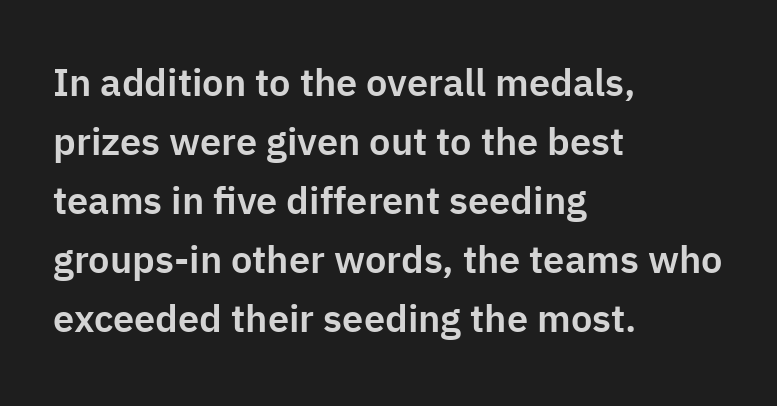
Posture: upright roman. Look at the tracking — it's just the regular setting, nothing added. A typesetter would call this leading conventional body-copy spacing. The passage shown is typed in a proportional face where columns would drift.
